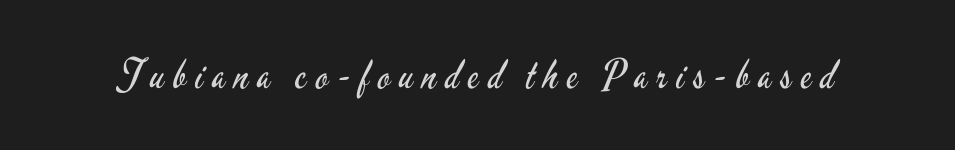
{"serif": "no", "bold": "no", "weight": "regular", "width": "condensed", "stroke_contrast": "low", "x_height": "small", "monospaced": "no", "underline": "no", "letter_spacing": "wide", "letter_spacing_em": 0.23, "glyph_px": 40}
